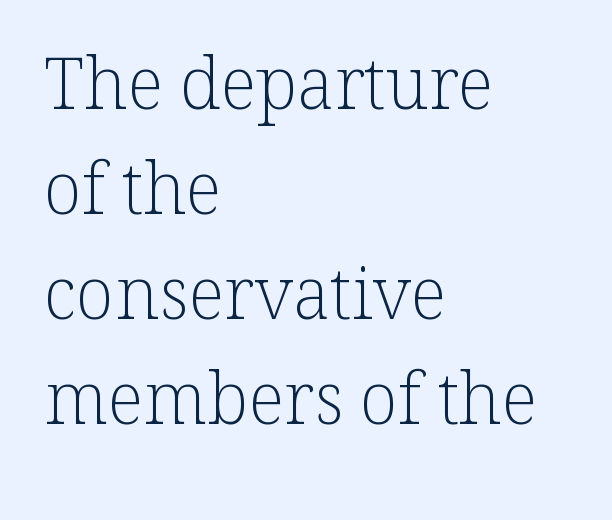
The image shows 71 px light serif type, upright; set left-aligned, normal line spacing (1.48x), normal letter spacing, not underlined; low stroke contrast and a medium x-height.
